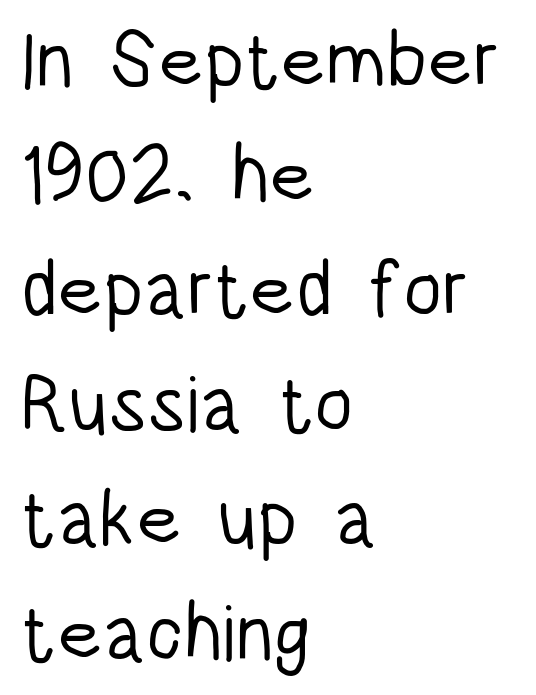
Italic? Not at all — the glyphs are vertical. Each row of text sits above clean, open space. Horizontally, the lines are justified to the leading edge only. No extra tracking has been applied to these lines.
